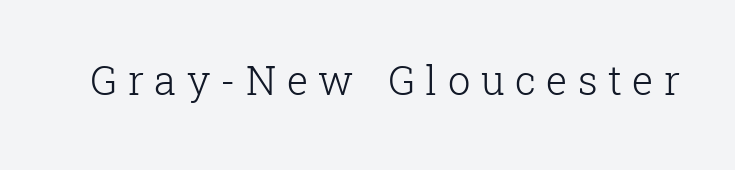
{"serif": "yes", "italic": "no", "bold": "no", "weight": "light", "width": "normal", "stroke_contrast": "low", "x_height": "medium", "monospaced": "no", "underline": "no", "letter_spacing": "wide", "letter_spacing_em": 0.26, "glyph_px": 40}
